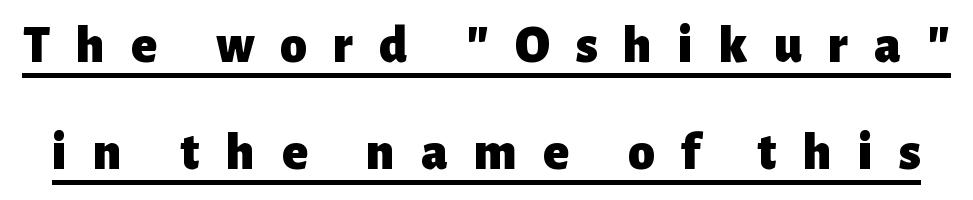
The image shows 53 px heavy sans-serif type, upright; set loose line spacing (2.02x), unusually wide letter spacing (+0.49 em), underlined; low stroke contrast and a medium x-height.
